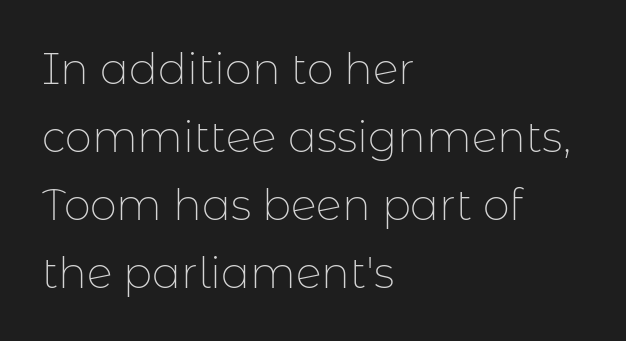
Q: Is the text bold? A: No.
Q: Is the text italic (slanted)? A: No, it is upright.
Q: Is the typeface a serif or a sans-serif typeface? A: Sans-serif.
Q: Is the text underlined? A: No.
Q: How is the paragraph aligned? A: Left-aligned.
Q: Is the spacing between letters normal or unusually wide? A: Normal.
Q: Is the spacing between lines tight, normal or loose? A: Normal.
Q: Width (condensed, normal, or wide)? A: Normal.
Q: Stroke contrast? A: Low.
Q: x-height? A: Medium.
Q: Monospaced? A: No.
